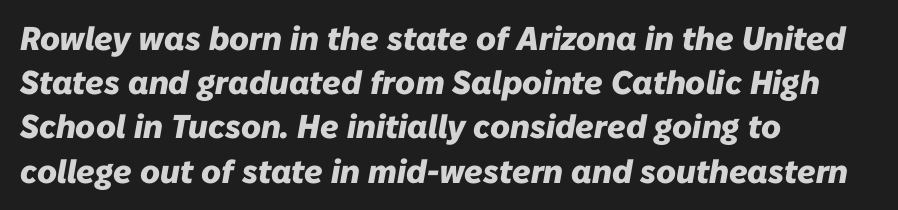
Honestly, the letter spacing is just normal — you wouldn't notice it. Designer's note — italics engaged. Check under the words: just untouched page. Leftover space on each line is placed entirely after the last word. A dark, heavy texture on the line: the type is bold. Honestly, the row spacing looks completely unremarkable.
